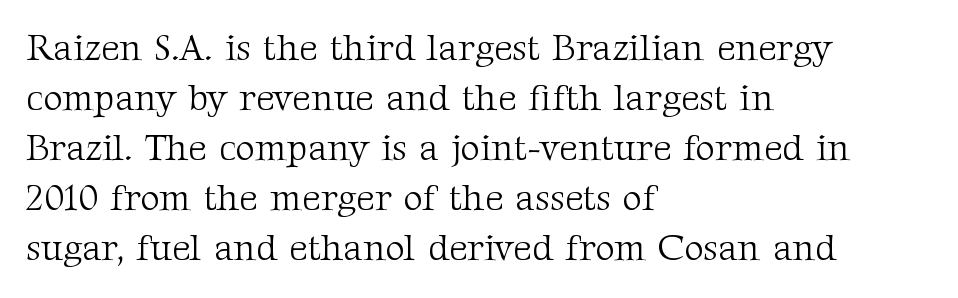
This block has exactly the height ordinary leading produces. Observe the ordinary spacing: letters are neighbours, not strangers. The strokes are not fattened; the text isn't bold. Is the block centered? No — it sits flush against the left margin. In terms of letterform style, serifs are clearly present. Each row of text sits above clean, open space.
